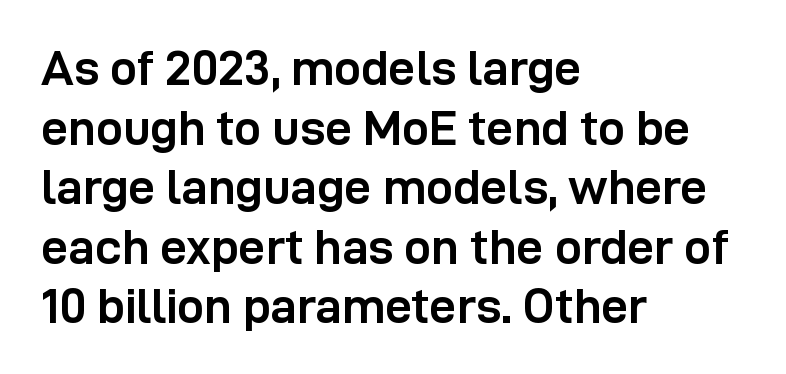
The image shows 48 px semibold sans-serif type, upright; set left-aligned, line spacing 1.24x, normal letter spacing, not underlined; low stroke contrast and a medium x-height.
